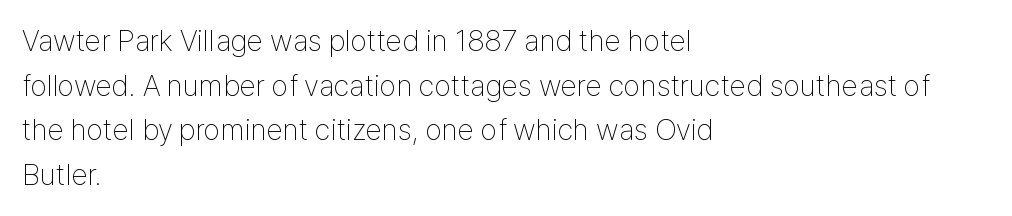
Q: Is the text bold? A: No.
Q: Is the text italic (slanted)? A: No, it is upright.
Q: Is the typeface a serif or a sans-serif typeface? A: Sans-serif.
Q: Is the text underlined? A: No.
Q: How is the paragraph aligned? A: Left-aligned.
Q: Is the spacing between letters normal or unusually wide? A: Normal.
Q: Is the spacing between lines tight, normal or loose? A: Normal.
Q: Width (condensed, normal, or wide)? A: Condensed.
Q: Stroke contrast? A: Low.
Q: x-height? A: Medium.
Q: Monospaced? A: No.
